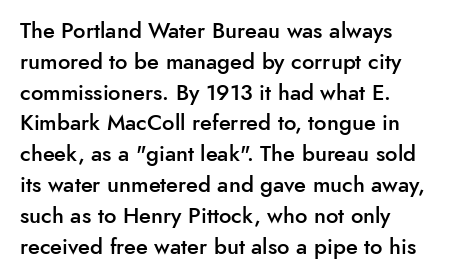
{"italic": "no", "bold": "semi", "underline": "no", "align": "left", "line_spacing": "normal", "line_spacing_ratio": 1.4, "letter_spacing": "normal", "letter_spacing_em": 0.0, "glyph_px": 22}
